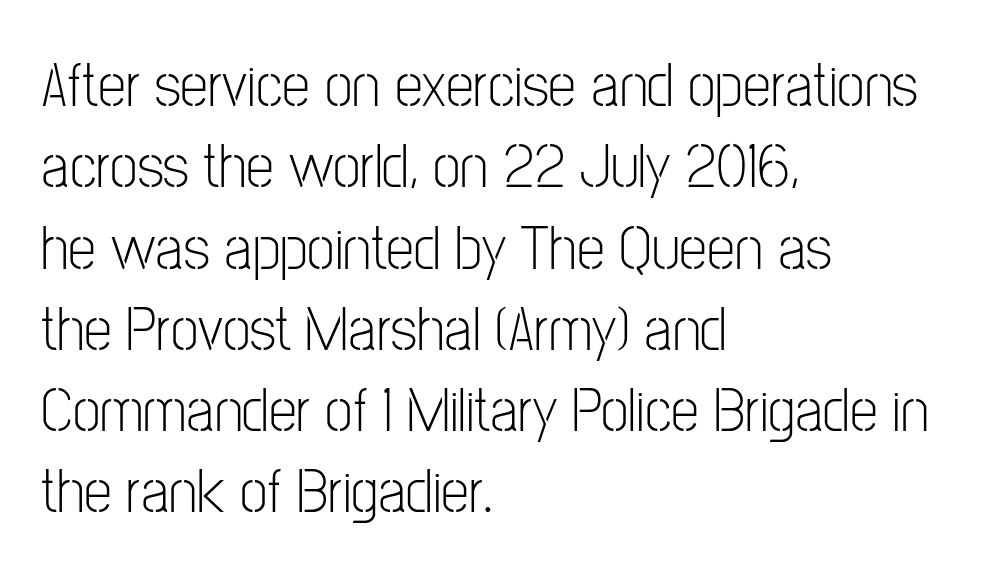
Q: Is the text bold? A: No.
Q: Is the text italic (slanted)? A: No, it is upright.
Q: Is the typeface a serif or a sans-serif typeface? A: Sans-serif.
Q: Is the text underlined? A: No.
Q: How is the paragraph aligned? A: Left-aligned.
Q: Is the spacing between letters normal or unusually wide? A: Normal.
Q: Is the spacing between lines tight, normal or loose? A: Normal.
Q: Width (condensed, normal, or wide)? A: Condensed.
Q: Stroke contrast? A: Low.
Q: x-height? A: Medium.
Q: Monospaced? A: No.
